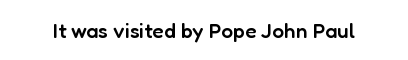
The image shows 21 px text type, upright; set normal letter spacing, not underlined.
